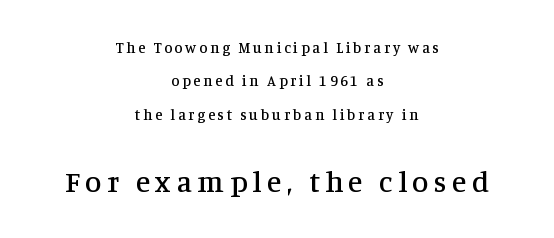
The image shows 30 px serif type, upright; set centered, loose line spacing (2.22x), not underlined; the second (bottom) block is 2.0x larger; medium stroke contrast and a large x-height.
